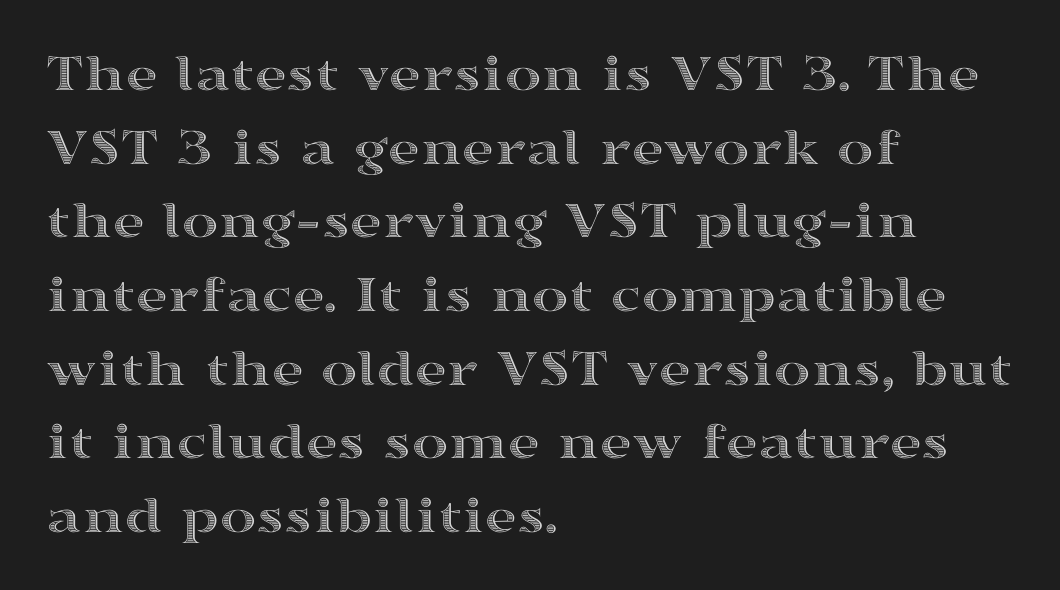
The image shows 55 px wide type, upright; set left-aligned, normal line spacing (1.34x), normal letter spacing, not underlined; a medium x-height.
